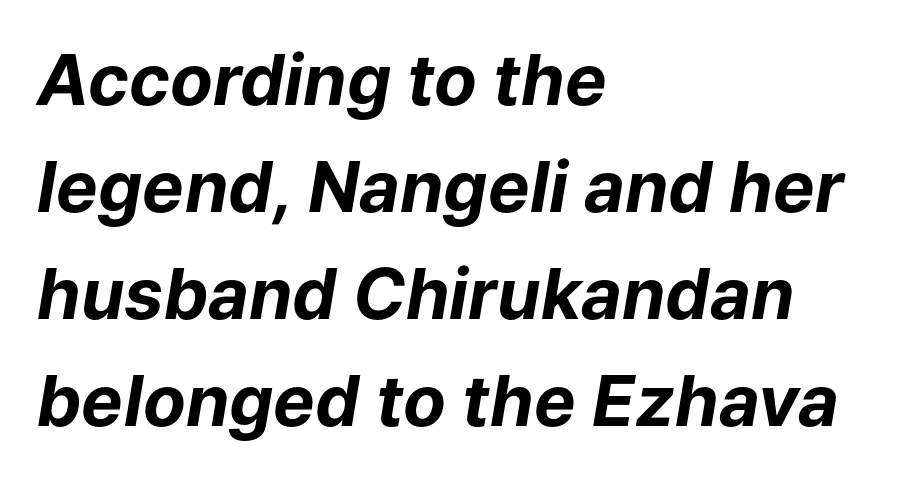
Q: Is the text bold? A: Yes.
Q: Is the text italic (slanted)? A: Yes, it leans right by about 9 degrees.
Q: Is the text underlined? A: No.
Q: How is the paragraph aligned? A: Left-aligned.
Q: Is the spacing between letters normal or unusually wide? A: Normal.
Q: Is the spacing between lines tight, normal or loose? A: Normal.
Q: Width (condensed, normal, or wide)? A: Normal.
Q: Stroke contrast? A: Low.
Q: x-height? A: Medium.
Q: Monospaced? A: No.
